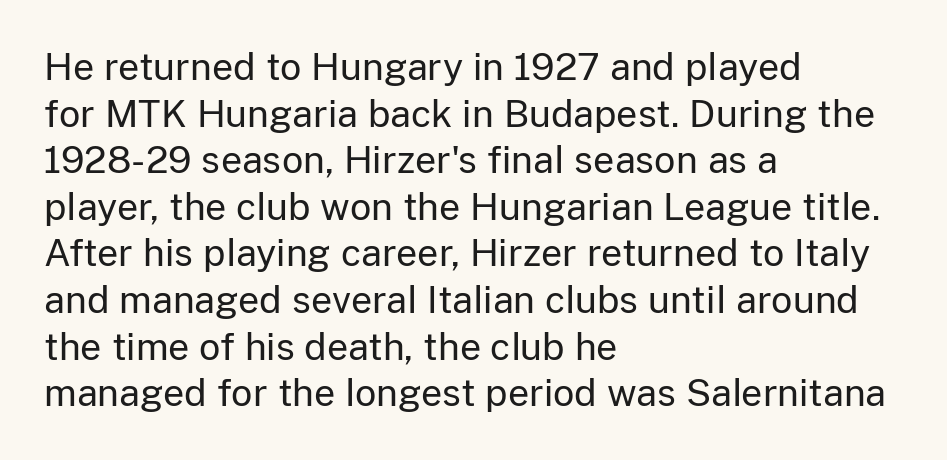
Q: Is the text bold? A: No.
Q: Is the text italic (slanted)? A: No, it is upright.
Q: Is the typeface a serif or a sans-serif typeface? A: Sans-serif.
Q: Is the text underlined? A: No.
Q: How is the paragraph aligned? A: Left-aligned.
Q: Is the spacing between letters normal or unusually wide? A: Normal.
Q: Is the spacing between lines tight, normal or loose? A: Normal.
Q: Width (condensed, normal, or wide)? A: Normal.
Q: Stroke contrast? A: Low.
Q: x-height? A: Medium.
Q: Monospaced? A: No.
